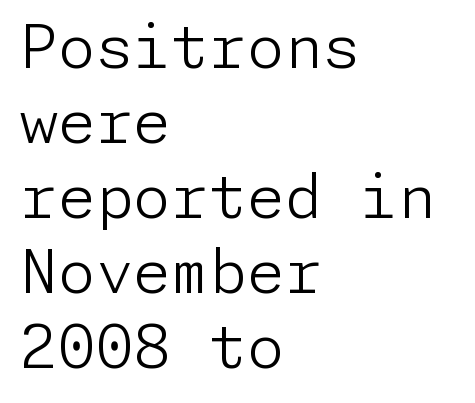
If you drew a ruler down the left edge, every line would touch it. Posture: upright roman. The face used here is rendered with its standard letterfit. Weight: regular or lighter.
